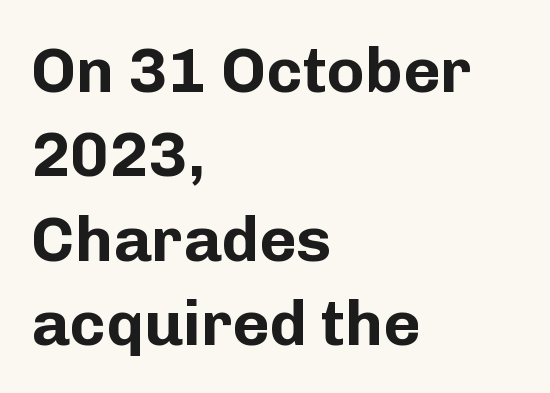
The image shows 64 px bold sans-serif type, upright; set left-aligned, normal line spacing (1.32x), normal letter spacing, not underlined; low stroke contrast and a medium x-height.
